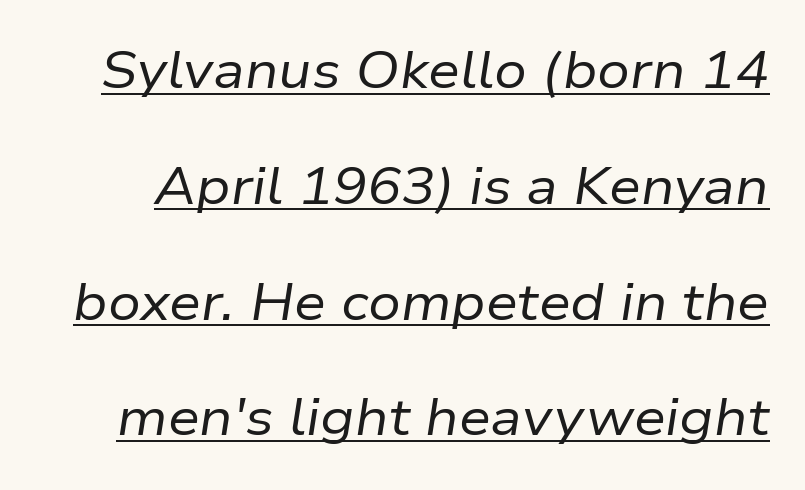
{"italic": "yes", "lean": "right", "slant_degrees": 9, "bold": "no", "weight": "regular", "width": "normal", "stroke_contrast": "low", "x_height": "medium", "monospaced": "no", "underline": "yes", "line_spacing": "loose", "line_spacing_ratio": 2.27, "letter_spacing": "normal", "letter_spacing_em": 0.0, "glyph_px": 51}
